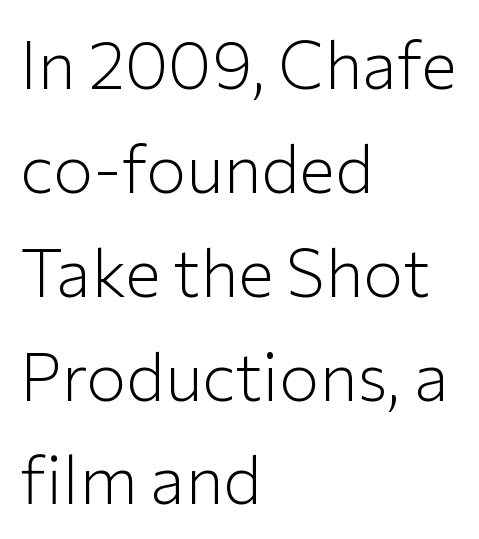
Q: Is the text bold? A: No.
Q: Is the text italic (slanted)? A: No, it is upright.
Q: Is the typeface a serif or a sans-serif typeface? A: Sans-serif.
Q: Is the text underlined? A: No.
Q: How is the paragraph aligned? A: Left-aligned.
Q: Is the spacing between letters normal or unusually wide? A: Normal.
Q: Is the spacing between lines tight, normal or loose? A: Normal.
Q: Width (condensed, normal, or wide)? A: Normal.
Q: Stroke contrast? A: Low.
Q: x-height? A: Medium.
Q: Monospaced? A: No.
